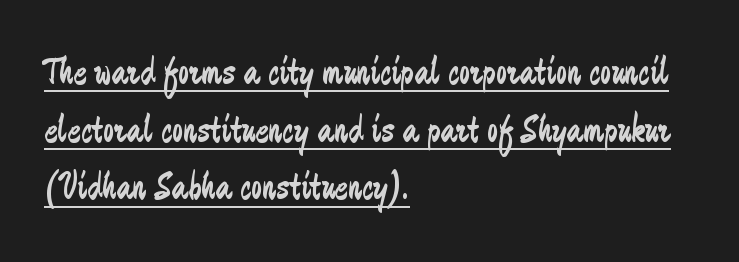
The image shows 40 px regular-weight, condensed sans-serif type; set left-aligned, normal line spacing (1.44x), normal letter spacing, underlined; low stroke contrast and a small x-height.
